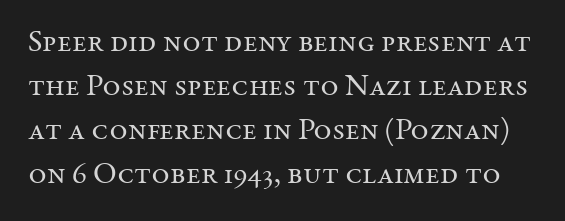
What stands out about the letter spacing? Nothing — it is the standard amount. Varying glyph widths throughout — classic text-font behaviour. Each row of text sits above clean, open space. The letters stand straight up with perfectly vertical stems.
